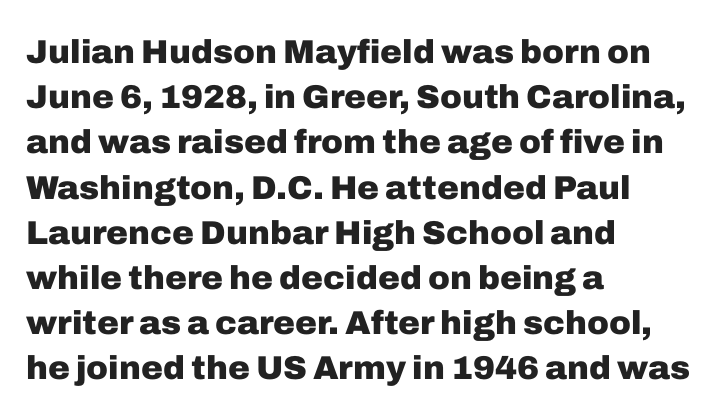
Q: Is the text bold? A: Yes.
Q: Is the text italic (slanted)? A: No, it is upright.
Q: Is the typeface a serif or a sans-serif typeface? A: Sans-serif.
Q: Is the text underlined? A: No.
Q: How is the paragraph aligned? A: Left-aligned.
Q: Is the spacing between letters normal or unusually wide? A: Normal.
Q: Is the spacing between lines tight, normal or loose? A: Normal.
Q: Width (condensed, normal, or wide)? A: Normal.
Q: Stroke contrast? A: Low.
Q: x-height? A: Medium.
Q: Monospaced? A: No.
